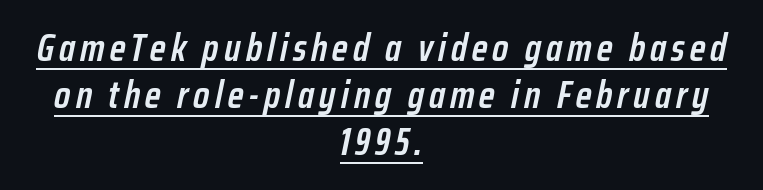
Q: Is the text bold? A: Semi-bold.
Q: Is the text italic (slanted)? A: Yes, it leans right by about 12 degrees.
Q: Is the text underlined? A: Yes.
Q: How is the paragraph aligned? A: Centered.
Q: Width (condensed, normal, or wide)? A: Condensed.
Q: Stroke contrast? A: Low.
Q: x-height? A: Medium.
Q: Monospaced? A: No.
